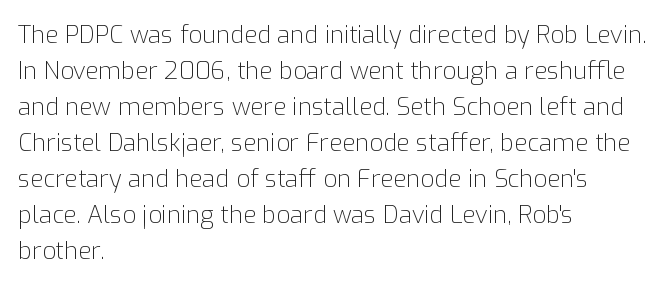
Q: Is the text bold? A: No.
Q: Is the text italic (slanted)? A: No, it is upright.
Q: Is the text underlined? A: No.
Q: How is the paragraph aligned? A: Left-aligned.
Q: Is the spacing between letters normal or unusually wide? A: Normal.
Q: Is the spacing between lines tight, normal or loose? A: Normal.
